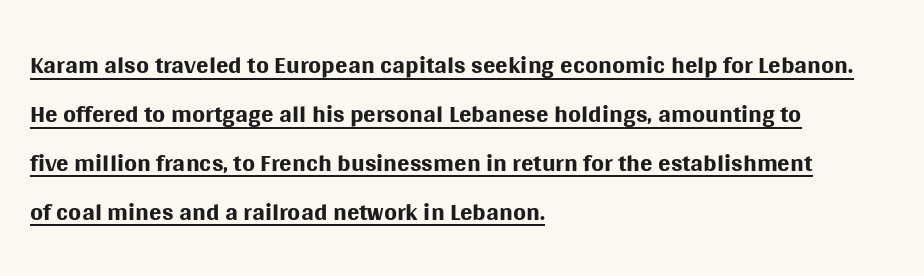
{"serif": "no", "italic": "no", "bold": "no", "weight": "regular", "width": "normal", "stroke_contrast": "medium", "x_height": "large", "monospaced": "no", "underline": "yes", "align": "left", "line_spacing": "normal", "line_spacing_ratio": 1.32, "letter_spacing": "normal", "letter_spacing_em": 0.0, "glyph_px": 37}
